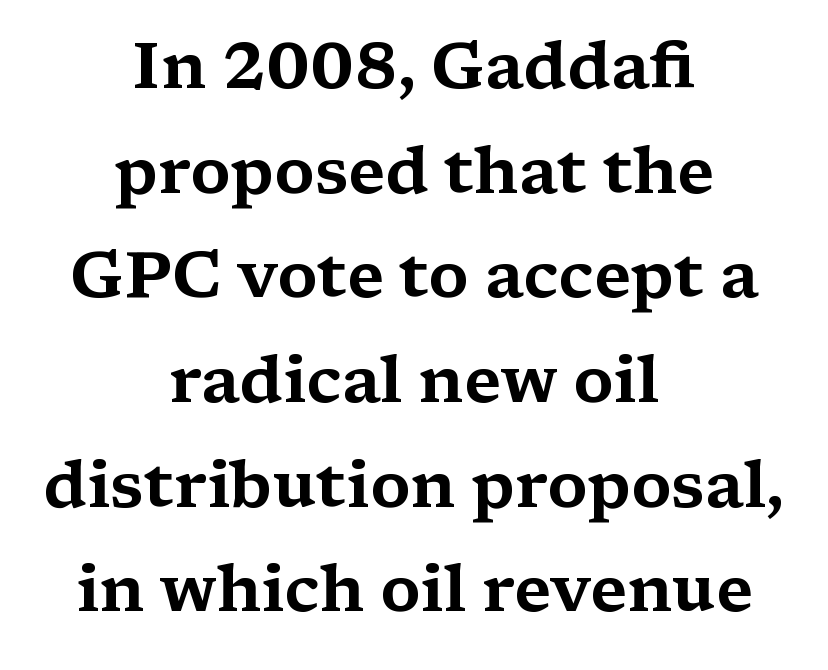
{"serif": "yes", "italic": "no", "width": "wide", "stroke_contrast": "medium", "x_height": "medium", "monospaced": "no", "underline": "no", "align": "center", "line_spacing": "normal", "line_spacing_ratio": 1.61, "letter_spacing": "normal", "letter_spacing_em": 0.0, "glyph_px": 65}
